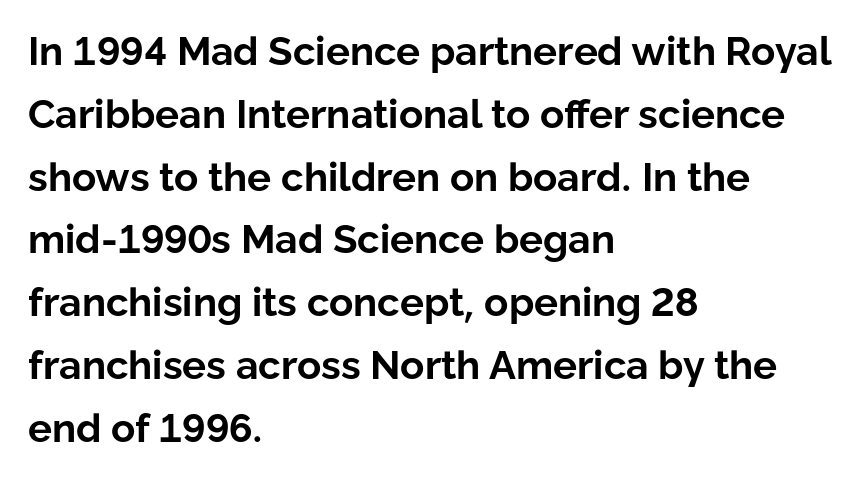
{"serif": "no", "italic": "no", "bold": "yes", "weight": "bold", "width": "normal", "stroke_contrast": "low", "x_height": "medium", "monospaced": "no", "underline": "no", "align": "left", "line_spacing": "normal", "line_spacing_ratio": 1.57, "letter_spacing": "normal", "letter_spacing_em": 0.0, "glyph_px": 40}
